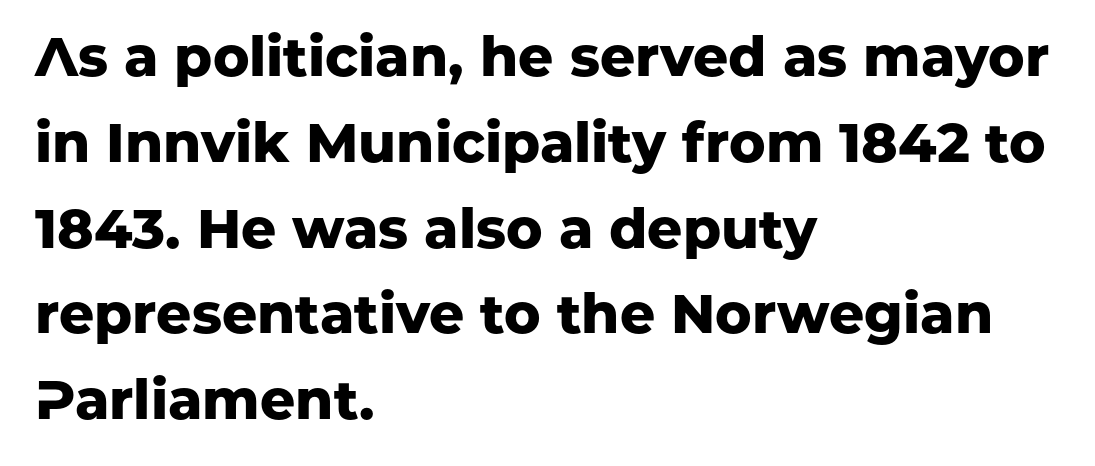
The image shows 55 px heavy sans-serif type, upright; set left-aligned, normal line spacing (1.56x), normal letter spacing, not underlined; low stroke contrast and a medium x-height.
